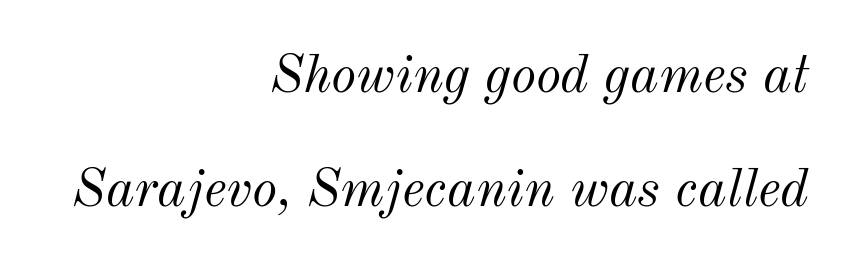
{"italic": "yes", "lean": "right", "slant_degrees": 12, "bold": "no", "weight": "light", "width": "normal", "stroke_contrast": "medium", "x_height": "small", "monospaced": "no", "underline": "no", "align": "right", "line_spacing": "loose", "line_spacing_ratio": 2.11, "letter_spacing": "normal", "letter_spacing_em": 0.0, "glyph_px": 54}
